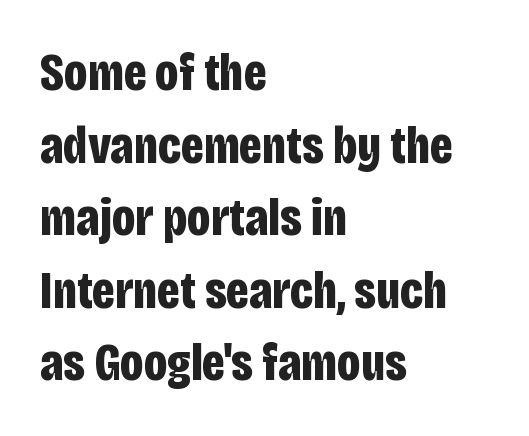
The image shows 53 px bold, condensed sans-serif type, upright; set left-aligned, normal line spacing (1.37x), normal letter spacing, not underlined; low stroke contrast and a large x-height.
